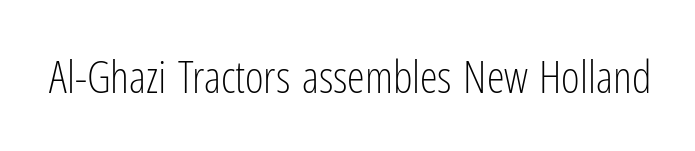
The passage shown has conventional tracking throughout. If you drew a line through each stem, it would be perfectly vertical. Weight: not bold — regular or lighter. Typographically, this falls in the sans-serif category. Underline: absent.
